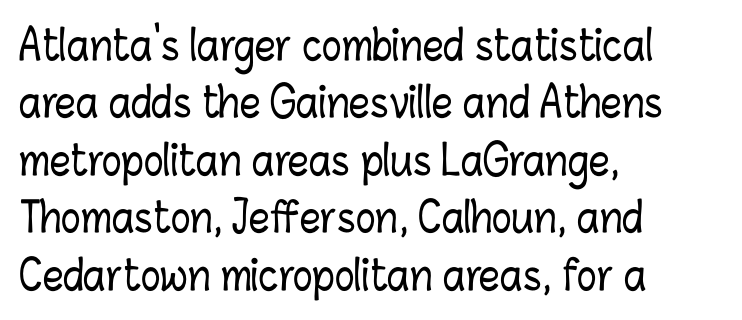
Unmarked baselines from the first word to the last. Successive baselines arrive at the customary interval. This is the regular roman posture of the typeface. This rendering leaves character spacing at its baseline value.
